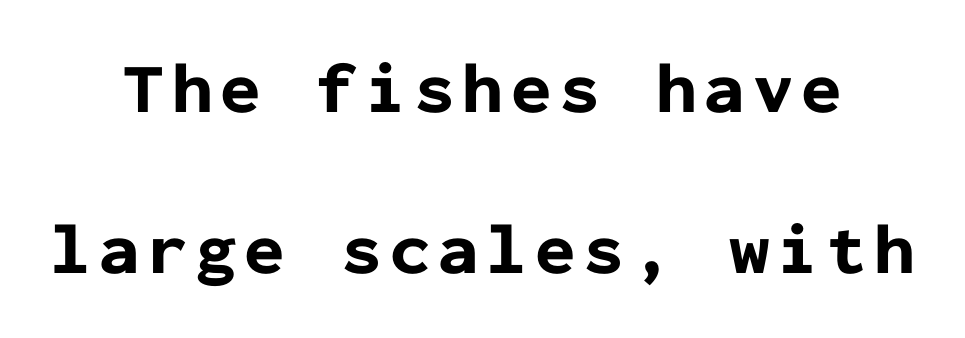
Rule under the text: the space is simply empty. How heavy is the stroke? Heavy — this is a bold. The rendering uses a large line-height, opening up the rows. Horizontal alignment here is central, giving a formal, balanced look. Grotesque or geometric, the face here clearly has no serifs.
